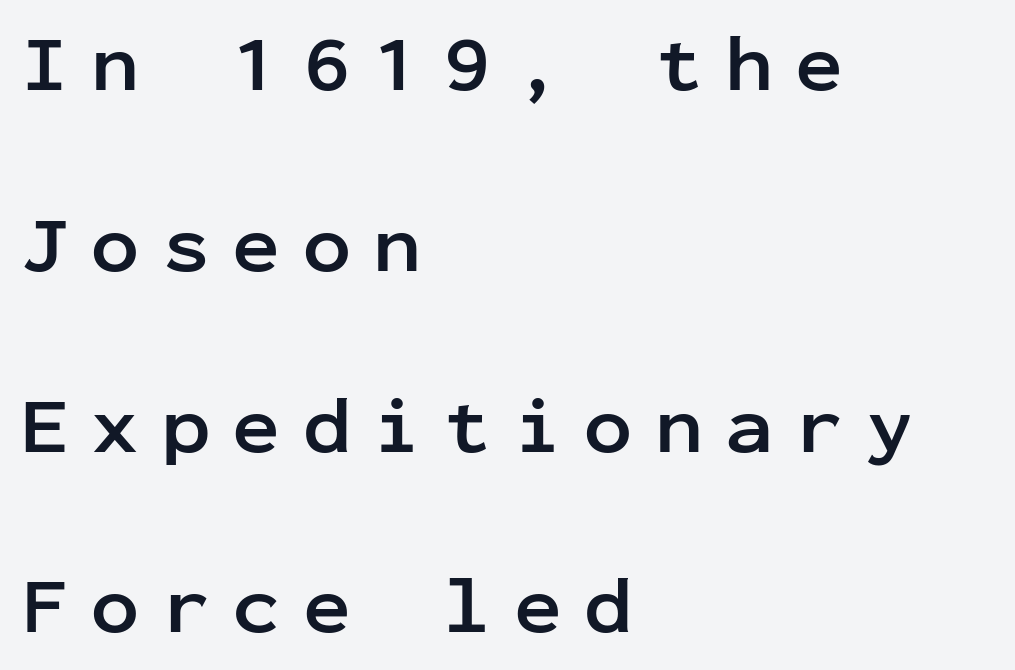
{"serif": "no", "italic": "no", "bold": "yes", "weight": "semibold", "width": "normal", "stroke_contrast": "low", "x_height": "medium", "monospaced": "yes", "underline": "no", "align": "left", "line_spacing": "loose", "line_spacing_ratio": 2.26, "letter_spacing": "wide", "letter_spacing_em": 0.28, "glyph_px": 80}
